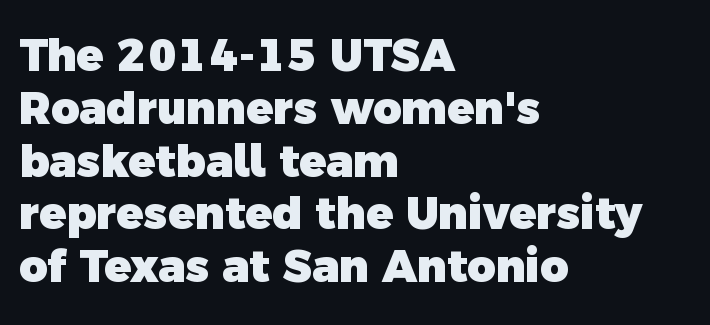
Each word holds together tightly as a unit, with standard inter-letter gaps. Where is the straight margin? On the left. The space directly below the letters is spotless. I'd describe the lettering as bold — thick and assertive. Character widths vary here, with narrow letters taking less room than wide ones. Note: no serifs on the glyphs.
